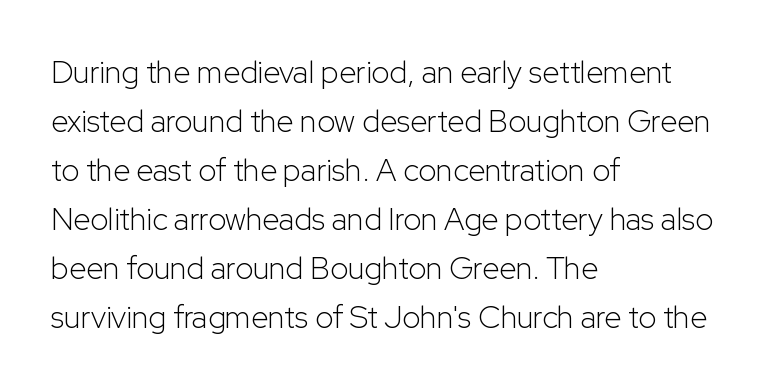
{"serif": "no", "italic": "no", "bold": "no", "weight": "light", "width": "normal", "stroke_contrast": "low", "x_height": "medium", "monospaced": "no", "underline": "no", "align": "left", "line_spacing": "normal", "line_spacing_ratio": 1.58, "letter_spacing": "normal", "letter_spacing_em": 0.0, "glyph_px": 31}
